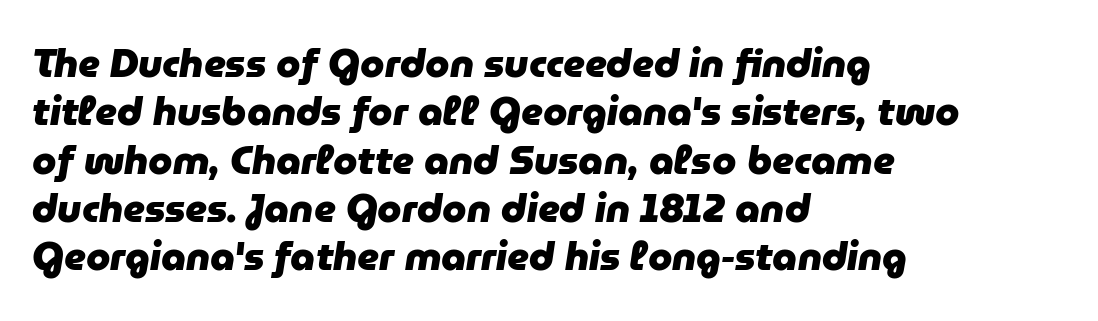
Q: Is the text bold? A: Yes.
Q: Is the text italic (slanted)? A: Yes, it leans right by about 9 degrees.
Q: Is the text underlined? A: No.
Q: How is the paragraph aligned? A: Left-aligned.
Q: Is the spacing between letters normal or unusually wide? A: Normal.
Q: Width (condensed, normal, or wide)? A: Normal.
Q: Stroke contrast? A: Low.
Q: x-height? A: Medium.
Q: Monospaced? A: No.
